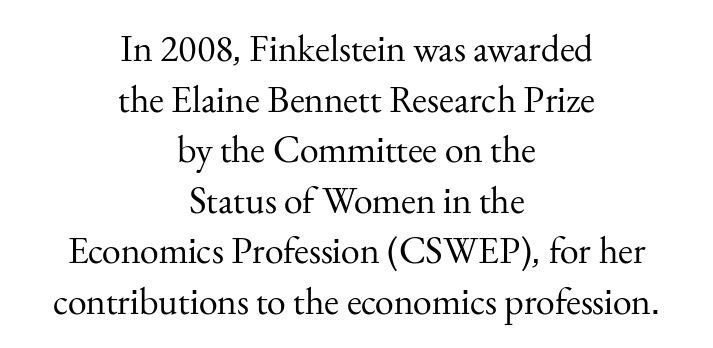
{"serif": "yes", "italic": "no", "bold": "no", "weight": "regular", "width": "normal", "stroke_contrast": "medium", "x_height": "small", "monospaced": "no", "underline": "no", "align": "center", "line_spacing": "normal", "line_spacing_ratio": 1.33, "letter_spacing": "normal", "letter_spacing_em": 0.0, "glyph_px": 38}
